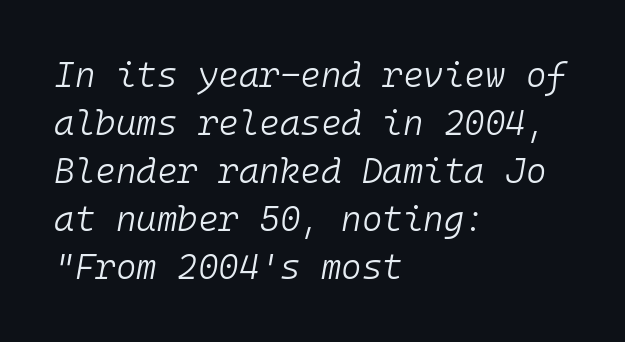
The image shows 35 px light type, italic (leaning right), monospaced; set left-aligned, normal line spacing (1.37x), normal letter spacing, not underlined; low stroke contrast and a medium x-height.
